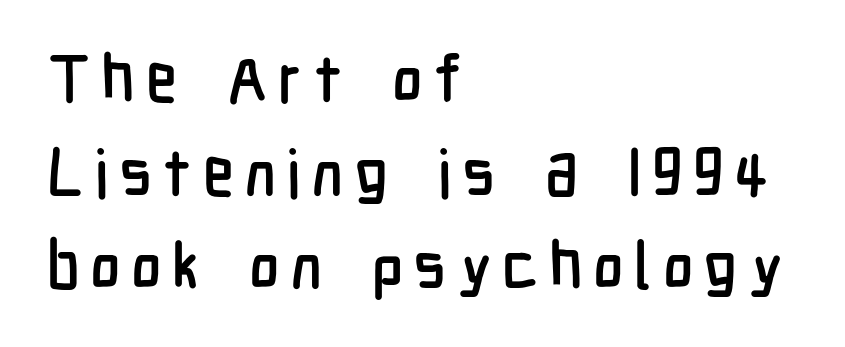
Q: Is the text italic (slanted)? A: No, it is upright.
Q: Is the typeface a serif or a sans-serif typeface? A: Sans-serif.
Q: Is the text underlined? A: No.
Q: How is the paragraph aligned? A: Left-aligned.
Q: Is the spacing between lines tight, normal or loose? A: Normal.
Q: Width (condensed, normal, or wide)? A: Condensed.
Q: Stroke contrast? A: Low.
Q: x-height? A: Medium.
Q: Monospaced? A: No.
